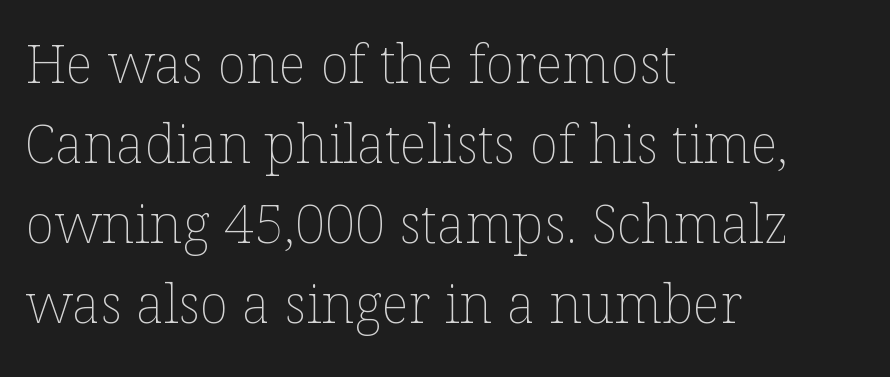
Every stem runs plumb, perpendicular to the baseline. Regular leading. Note the varied advance widths — an 'i' is clearly narrower than an 'm'. The strokes are not fattened; the text isn't bold. Is the block centered? No — it sits flush against the left margin. Just letters on the line, the space beneath them empty.
